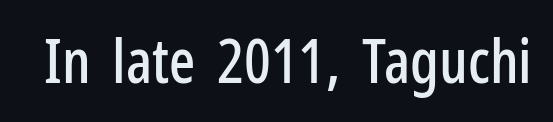
Q: Is the text italic (slanted)? A: No, it is upright.
Q: Is the typeface a serif or a sans-serif typeface? A: Sans-serif.
Q: Is the text underlined? A: No.
Q: Is the spacing between letters normal or unusually wide? A: Normal.
Q: Width (condensed, normal, or wide)? A: Condensed.
Q: Stroke contrast? A: Low.
Q: x-height? A: Medium.
Q: Monospaced? A: No.
